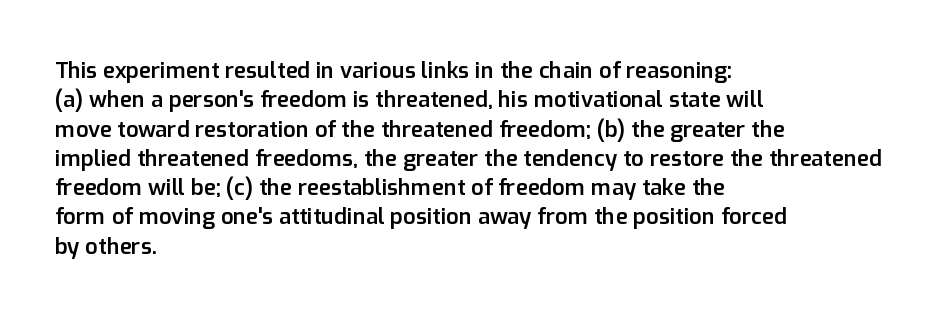
The image shows 22 px text type, upright; set left-aligned, normal line spacing (1.33x), normal letter spacing, not underlined.
